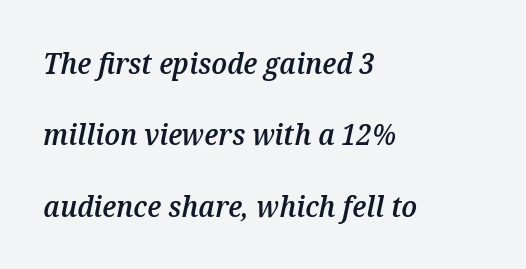
{"italic": "yes", "lean": "right", "slant_degrees": 12, "bold": "semi", "weight": "semibold", "width": "normal", "stroke_contrast": "medium", "x_height": "medium", "monospaced": "no", "underline": "no", "align": "left", "line_spacing": "loose", "line_spacing_ratio": 2.46, "letter_spacing": "normal", "letter_spacing_em": 0.0, "glyph_px": 29}
